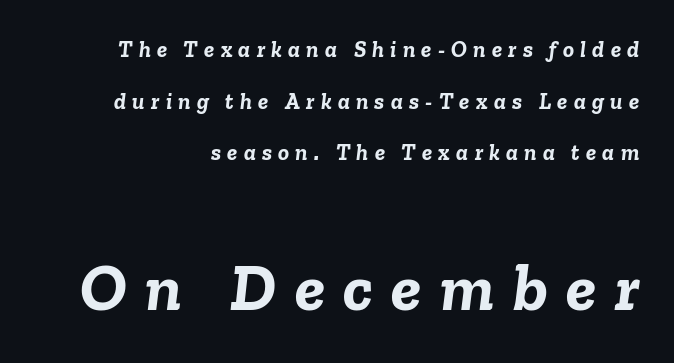
Is this a fixed-width face? No — the glyphs have proportional, varying widths. Clear beneath every line of the passage. The horizontal fit of the characters is loose and conspicuously gappy. Right-aligned paragraph, ragged on the left. Each new line begins a long way beneath the previous one. Weight check: bold — yes, fully.
